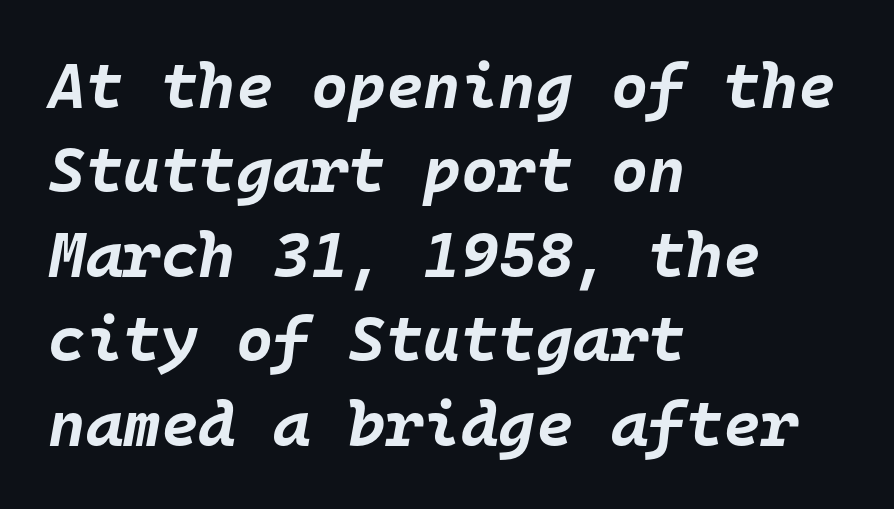
{"italic": "yes", "lean": "right", "slant_degrees": 10, "bold": "yes", "weight": "bold", "width": "normal", "stroke_contrast": "low", "x_height": "large", "monospaced": "yes", "underline": "no", "align": "left", "line_spacing": "normal", "line_spacing_ratio": 1.32, "letter_spacing": "normal", "letter_spacing_em": 0.0, "glyph_px": 64}
